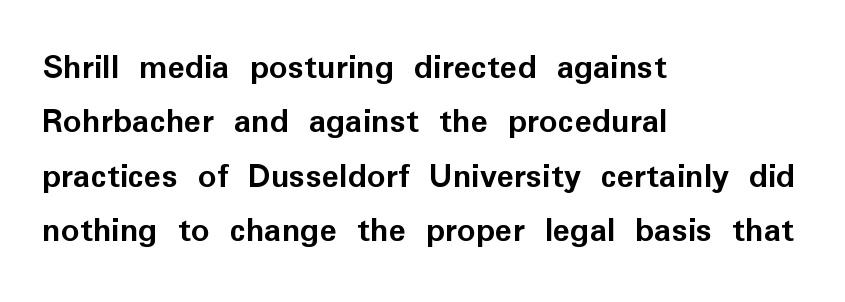
You could not count columns in this text — the font is proportionally spaced. Plain, unruled lines of type. No extra tracking has been applied to these lines. Check where the strokes stop: nothing finishes them off — pure sans. Does the weight exceed regular? Yes, all the way to bold.
